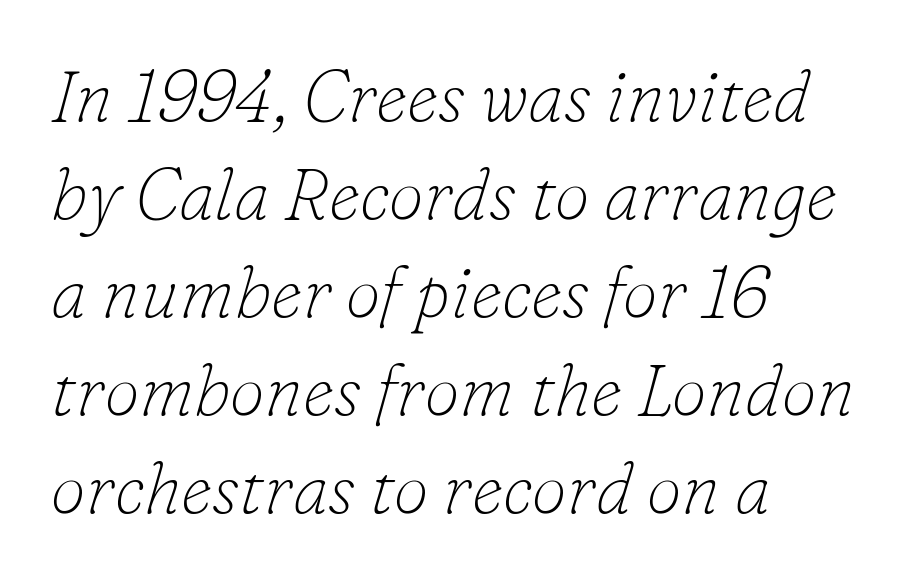
Q: Is the text bold? A: No.
Q: Is the text italic (slanted)? A: Yes, it leans right by about 16 degrees.
Q: Is the typeface a serif or a sans-serif typeface? A: Serif.
Q: Is the text underlined? A: No.
Q: How is the paragraph aligned? A: Left-aligned.
Q: Is the spacing between letters normal or unusually wide? A: Normal.
Q: Is the spacing between lines tight, normal or loose? A: Normal.
Q: Width (condensed, normal, or wide)? A: Normal.
Q: Stroke contrast? A: Low.
Q: x-height? A: Small.
Q: Monospaced? A: No.
